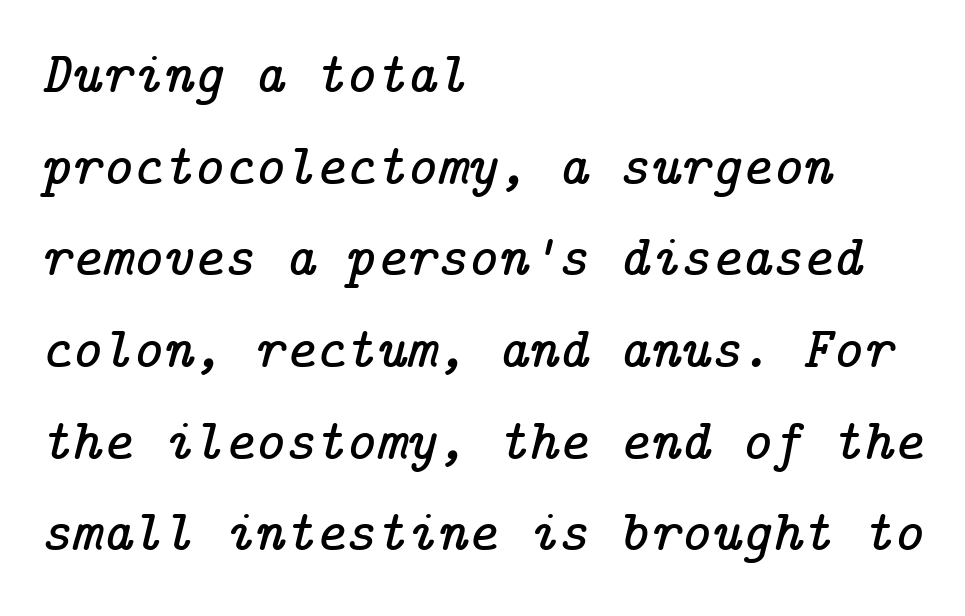
Descenders are the only things crossing below the line. Does the copy run flush right? No — it runs flush left. This sample uses plain, unmodified letter spacing. Summary of vertical rhythm: regular, with standard interline spacing. Slant detected: the letters are inclined.
